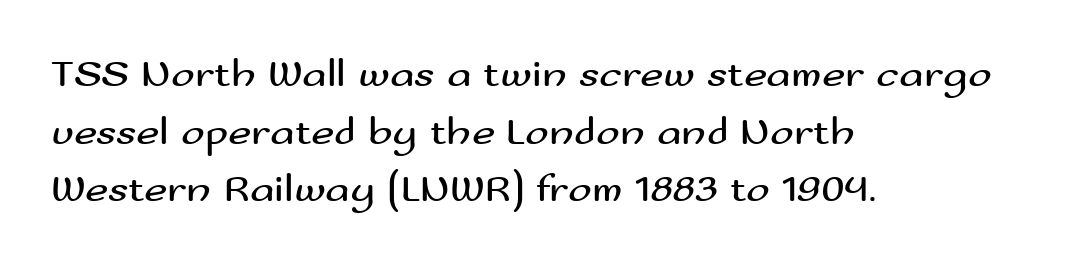
{"serif": "no", "italic": "no", "bold": "no", "weight": "regular", "width": "wide", "stroke_contrast": "medium", "x_height": "small", "monospaced": "no", "underline": "no", "align": "left", "line_spacing": "normal", "line_spacing_ratio": 1.44, "letter_spacing": "normal", "letter_spacing_em": 0.0, "glyph_px": 40}
